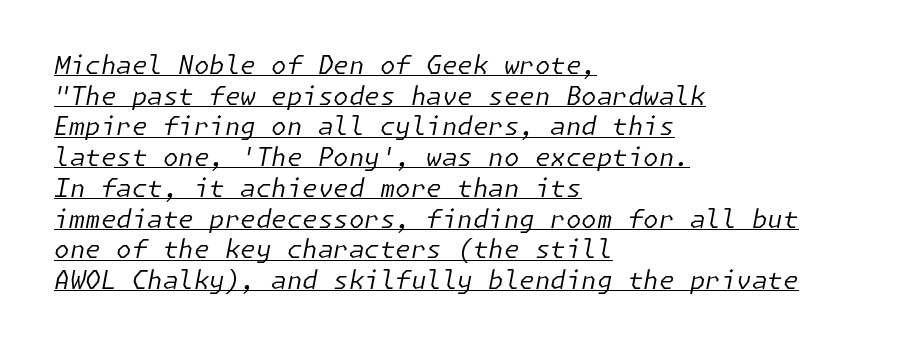
The image shows 25 px text type, italic (leaning right); set left-aligned, line spacing 1.23x, normal letter spacing, underlined.
